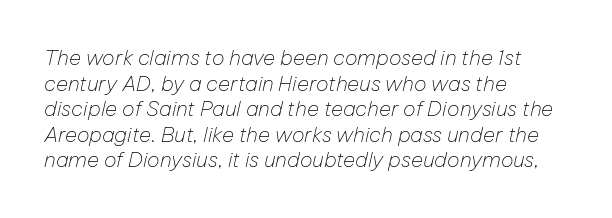
One-word summary of the alignment: left. Would a proofreader flag this as italicized? Yes. No word sits above an underline. No heavy texture on the line: the type isn't bold.
